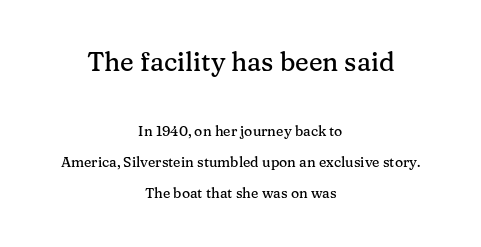
{"italic": "no", "underline": "no", "align": "center", "line_spacing": "loose", "line_spacing_ratio": 2.18, "letter_spacing": "normal", "letter_spacing_em": 0.0, "larger_block": "first", "size_ratio": 1.86, "glyph_px": 26}
